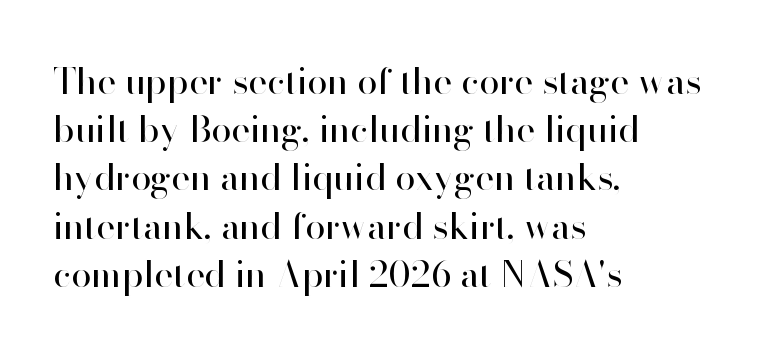
Do the characters align in a grid? No, the font is proportional. The designer left line spacing at the default. Has an underline been added? It has not. Nobody touched the tracking dial on this one. Leftover space on each line is placed entirely after the last word. The letters stand straight up with perfectly vertical stems.
